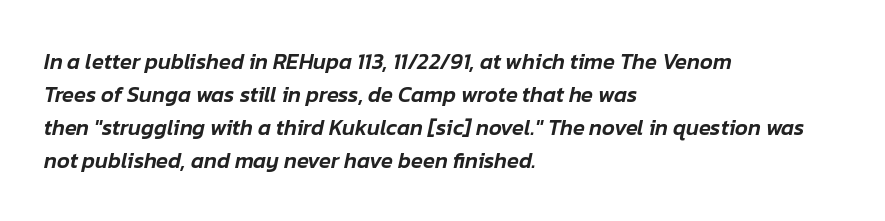
Q: Is the text italic (slanted)? A: Yes, it leans right by about 12 degrees.
Q: Is the text underlined? A: No.
Q: How is the paragraph aligned? A: Left-aligned.
Q: Is the spacing between letters normal or unusually wide? A: Normal.
Q: Is the spacing between lines tight, normal or loose? A: Normal.
